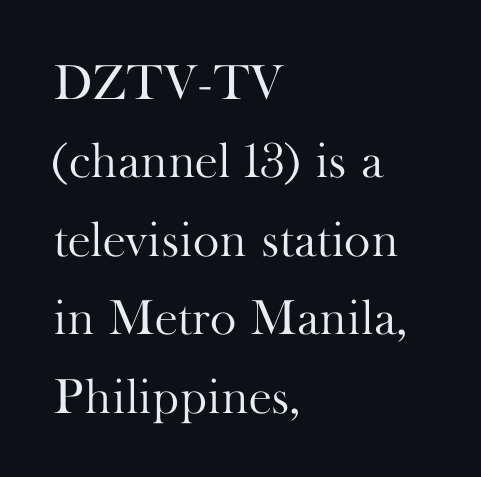
{"serif": "yes", "italic": "no", "bold": "no", "weight": "light", "width": "normal", "stroke_contrast": "high", "x_height": "small", "monospaced": "no", "underline": "no", "align": "left", "line_spacing": "normal", "line_spacing_ratio": 1.57, "letter_spacing": "normal", "letter_spacing_em": 0.0, "glyph_px": 50}
